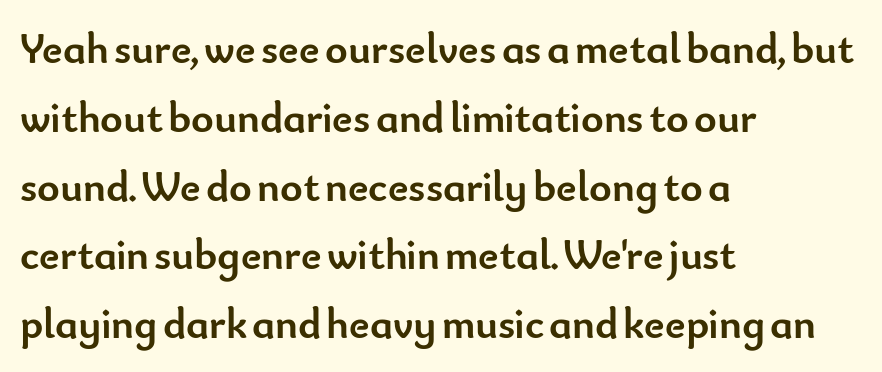
Q: Is the text bold? A: Yes.
Q: Is the text italic (slanted)? A: No, it is upright.
Q: Is the typeface a serif or a sans-serif typeface? A: Sans-serif.
Q: Is the text underlined? A: No.
Q: How is the paragraph aligned? A: Left-aligned.
Q: Is the spacing between letters normal or unusually wide? A: Normal.
Q: Is the spacing between lines tight, normal or loose? A: Normal.
Q: Width (condensed, normal, or wide)? A: Normal.
Q: Stroke contrast? A: Low.
Q: x-height? A: Small.
Q: Monospaced? A: No.
